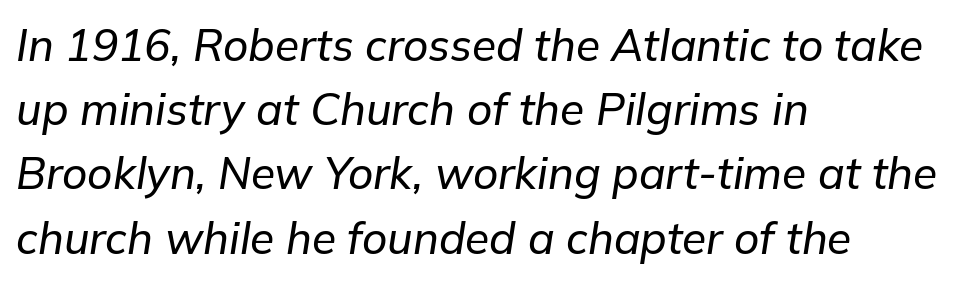
{"italic": "yes", "lean": "right", "slant_degrees": 9, "width": "normal", "stroke_contrast": "low", "x_height": "medium", "monospaced": "no", "underline": "no", "align": "left", "line_spacing": "normal", "line_spacing_ratio": 1.46, "letter_spacing": "normal", "letter_spacing_em": 0.0, "glyph_px": 44}
